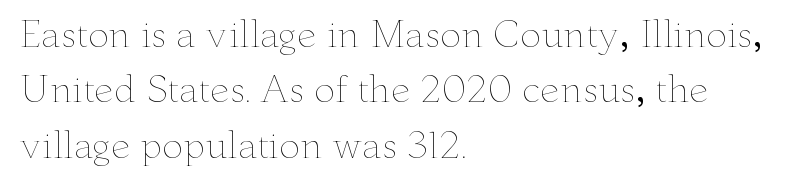
In CSS terms this would be text-align: left. Honestly, the row spacing looks completely unremarkable. Nobody touched the tracking dial on this one. Vertical strokes here are truly vertical. Note the varied advance widths — an 'i' is clearly narrower than an 'm'.
